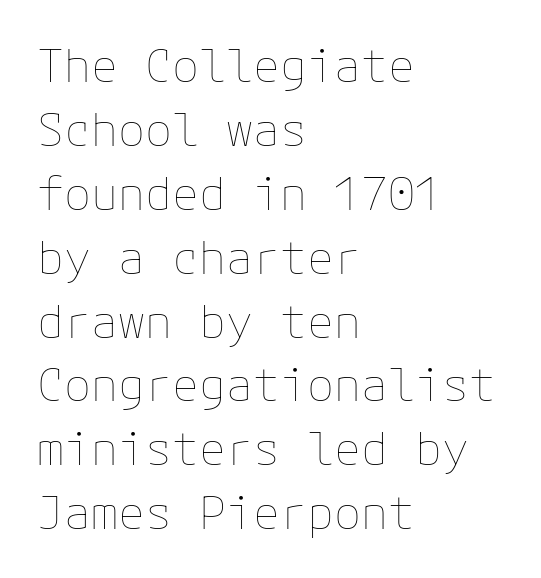
{"italic": "no", "bold": "no", "weight": "thin", "width": "normal", "stroke_contrast": "low", "x_height": "medium", "underline": "no", "align": "left", "line_spacing": "normal", "line_spacing_ratio": 1.42, "letter_spacing": "normal", "letter_spacing_em": 0.0, "glyph_px": 45}
